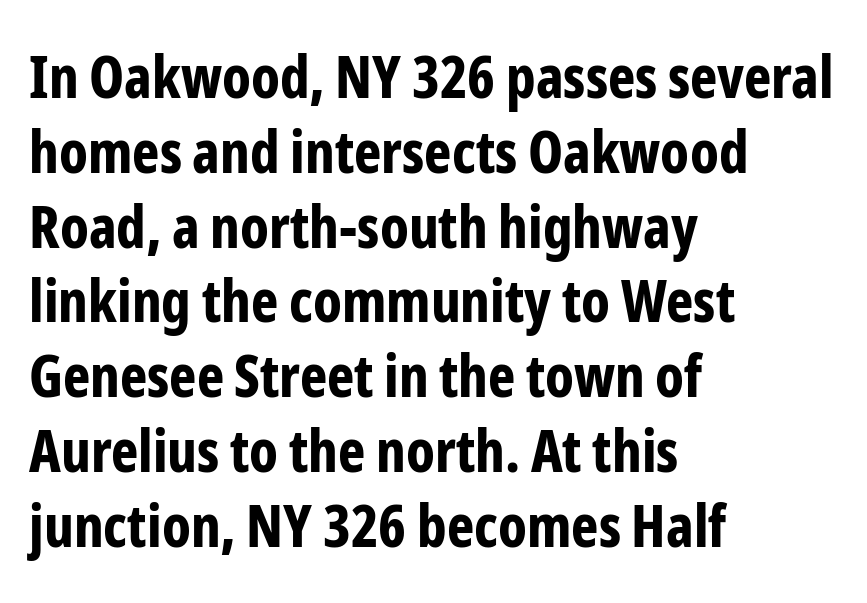
{"serif": "no", "italic": "no", "bold": "yes", "weight": "bold", "width": "condensed", "stroke_contrast": "low", "x_height": "medium", "monospaced": "no", "underline": "no", "align": "left", "line_spacing": "normal", "line_spacing_ratio": 1.29, "letter_spacing": "normal", "letter_spacing_em": 0.0, "glyph_px": 58}
